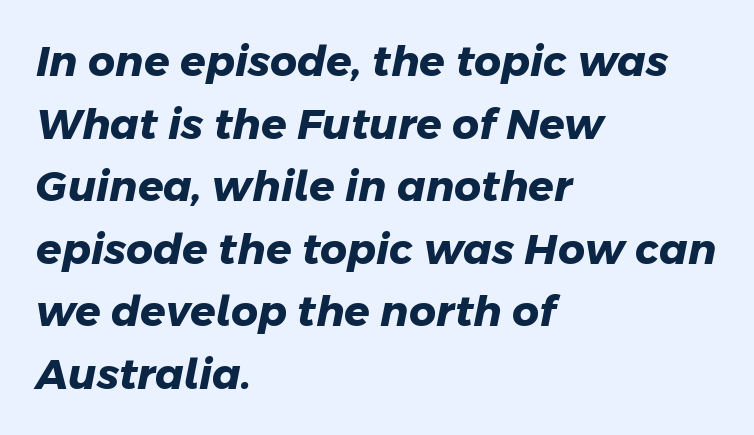
The image shows 42 px heavy sans-serif type; set left-aligned, normal line spacing (1.49x), normal letter spacing, not underlined; low stroke contrast and a medium x-height.
